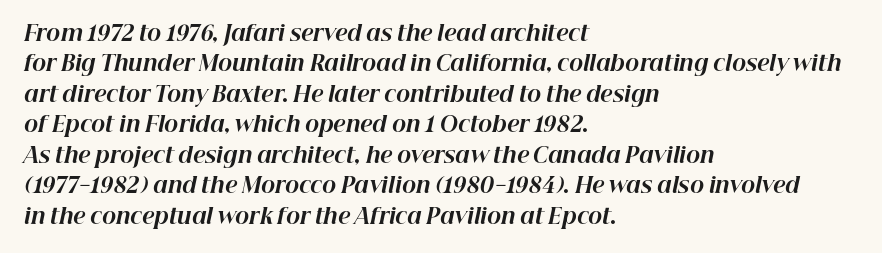
Q: Is the text bold? A: Yes.
Q: Is the text italic (slanted)? A: Yes, it leans right by about 12 degrees.
Q: Is the text underlined? A: No.
Q: How is the paragraph aligned? A: Left-aligned.
Q: Is the spacing between letters normal or unusually wide? A: Normal.
Q: Is the spacing between lines tight, normal or loose? A: Normal.
